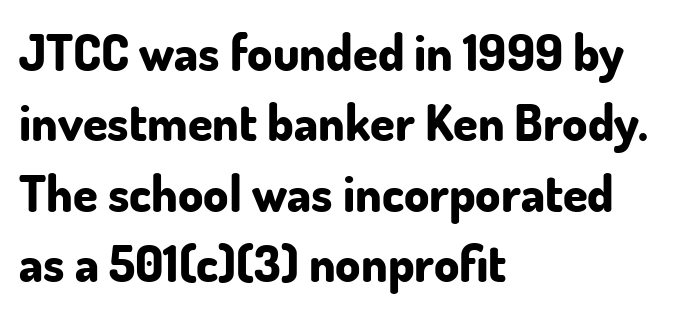
Q: Is the text bold? A: Yes.
Q: Is the text italic (slanted)? A: No, it is upright.
Q: Is the typeface a serif or a sans-serif typeface? A: Sans-serif.
Q: Is the text underlined? A: No.
Q: How is the paragraph aligned? A: Left-aligned.
Q: Is the spacing between letters normal or unusually wide? A: Normal.
Q: Is the spacing between lines tight, normal or loose? A: Normal.
Q: Width (condensed, normal, or wide)? A: Normal.
Q: Stroke contrast? A: Low.
Q: x-height? A: Small.
Q: Monospaced? A: No.
